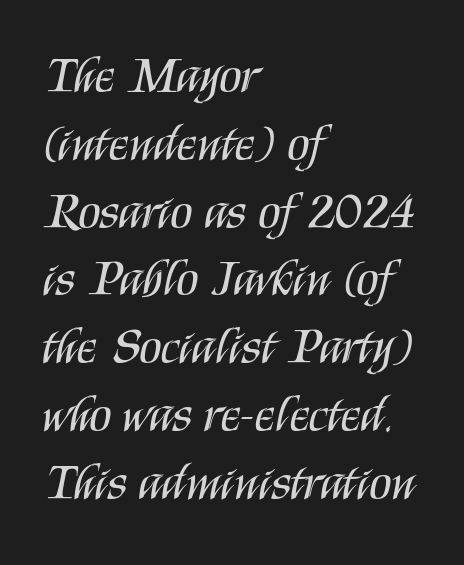
Q: Is the text bold? A: No.
Q: Is the text italic (slanted)? A: Yes.
Q: Is the typeface a serif or a sans-serif typeface? A: Sans-serif.
Q: Is the text underlined? A: No.
Q: How is the paragraph aligned? A: Left-aligned.
Q: Is the spacing between letters normal or unusually wide? A: Normal.
Q: Is the spacing between lines tight, normal or loose? A: Normal.
Q: Width (condensed, normal, or wide)? A: Condensed.
Q: Stroke contrast? A: Medium.
Q: x-height? A: Large.
Q: Monospaced? A: No.
